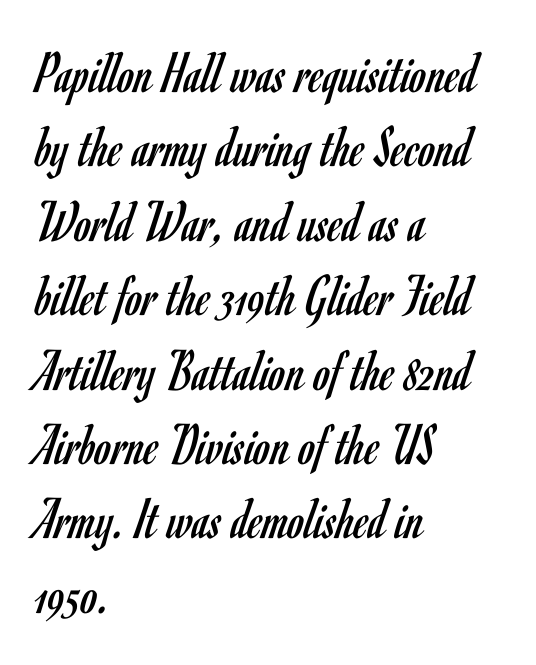
Q: Is the text bold? A: No.
Q: Is the text italic (slanted)? A: Yes.
Q: Is the typeface a serif or a sans-serif typeface? A: Sans-serif.
Q: Is the text underlined? A: No.
Q: How is the paragraph aligned? A: Left-aligned.
Q: Is the spacing between letters normal or unusually wide? A: Normal.
Q: Width (condensed, normal, or wide)? A: Condensed.
Q: Stroke contrast? A: Low.
Q: x-height? A: Small.
Q: Monospaced? A: No.
